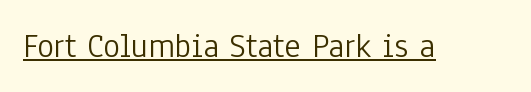
The image shows 35 px light, condensed sans-serif type, upright; set normal letter spacing, underlined; low stroke contrast and a medium x-height.
